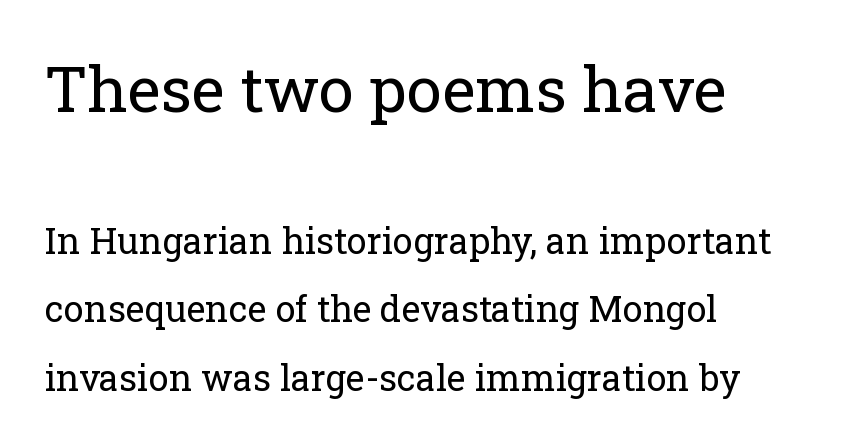
These lines are composed in type with serifs. Here the first block reads like a headline and the second like body copy. Quick note: interline space is abundant. The passage shown is typed in a proportional face where columns would drift.
